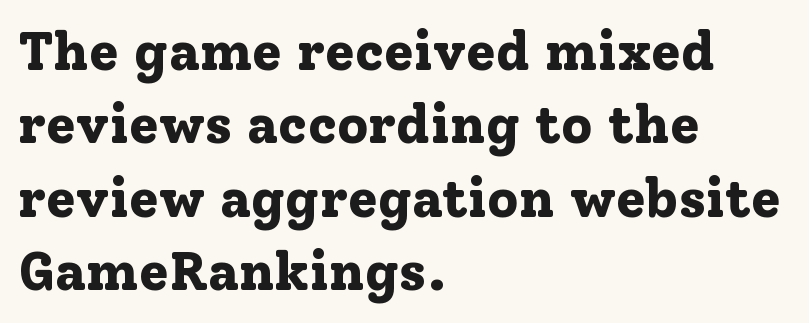
{"serif": "yes", "italic": "no", "bold": "yes", "weight": "bold", "width": "normal", "stroke_contrast": "low", "x_height": "medium", "monospaced": "no", "underline": "no", "align": "left", "line_spacing": "normal", "line_spacing_ratio": 1.36, "letter_spacing": "normal", "letter_spacing_em": 0.0, "glyph_px": 54}
